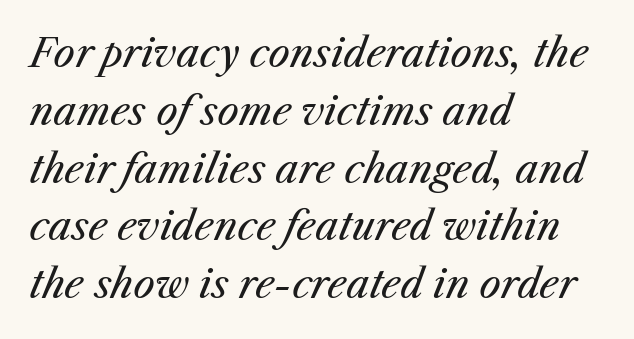
The image shows 38 px regular-weight type, italic (leaning right); set left-aligned, normal line spacing (1.52x), normal letter spacing, not underlined; medium stroke contrast and a medium x-height.
